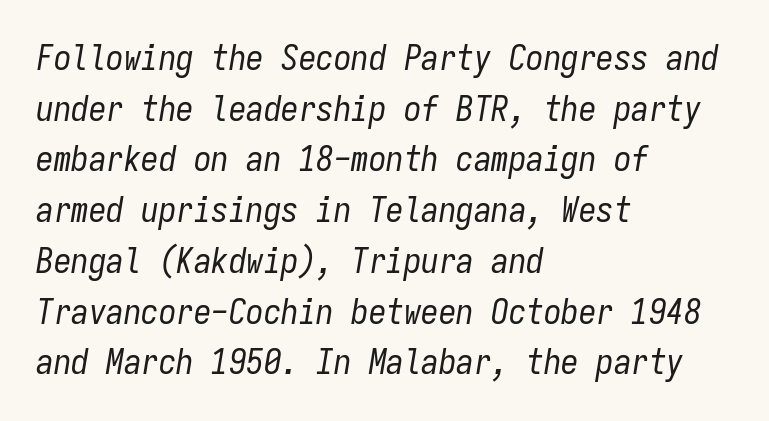
Stems here are at most as thick as an everyday book face. Letter spacing: default. The lines are quadded left. Every character sits at an angle, as italics do. One glance says typical: line gaps are just what's usual. Has an underline been added? It has not.
